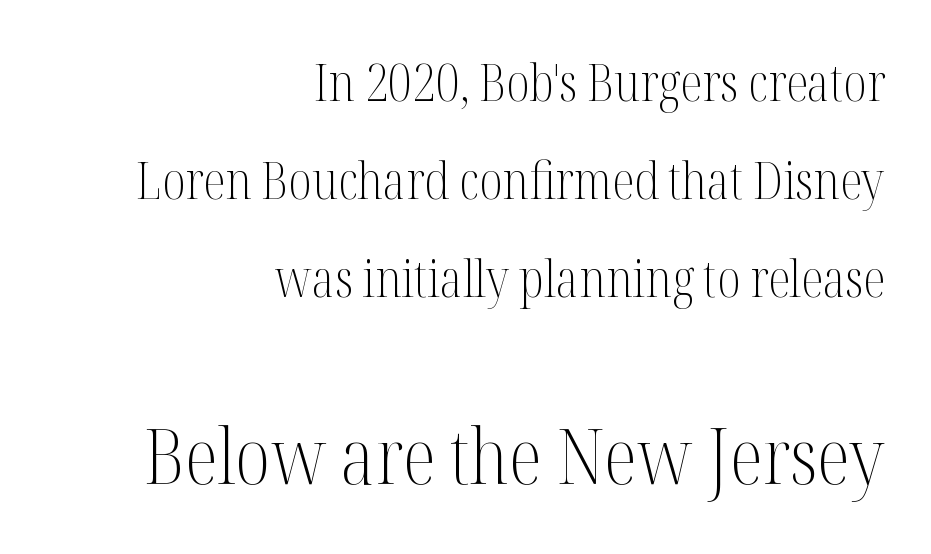
Each row of text sits above clean, open space. These lines are rendered in a variable-pitch font. Larger block? The one below; the one above is distinctly smaller. Caption: multi-line text, flush right, ragged left. The font family rendered here belongs to the serif group.
